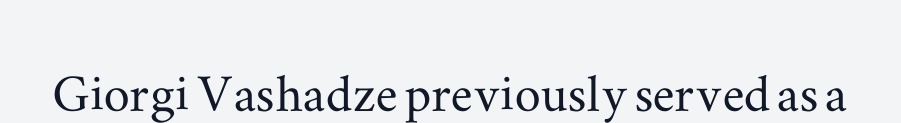
Q: Is the text italic (slanted)? A: No, it is upright.
Q: Is the typeface a serif or a sans-serif typeface? A: Serif.
Q: Is the text underlined? A: No.
Q: Is the spacing between letters normal or unusually wide? A: Normal.
Q: Width (condensed, normal, or wide)? A: Wide.
Q: Stroke contrast? A: Medium.
Q: x-height? A: Small.
Q: Monospaced? A: No.
